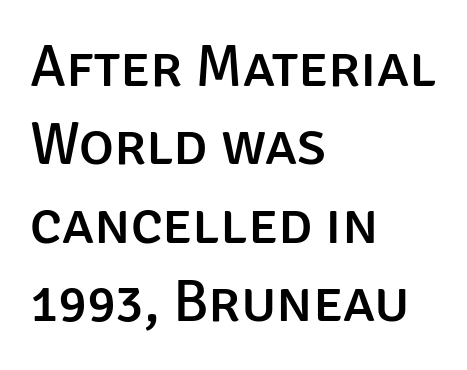
The image shows 59 px sans-serif type, upright; set left-aligned, normal line spacing (1.33x), normal letter spacing, not underlined; low stroke contrast and a large x-height.
